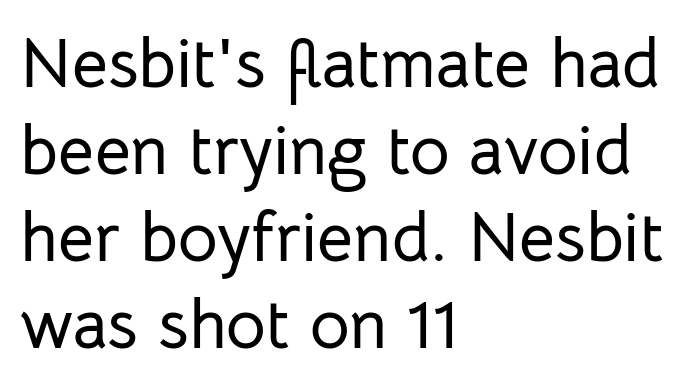
The tracking reads as untouched default to a designer's eye. This sample uses a sans-serif face. Regarding leading, the lines here are spaced in the standard way. Ordinary non-slanted type is in use.
